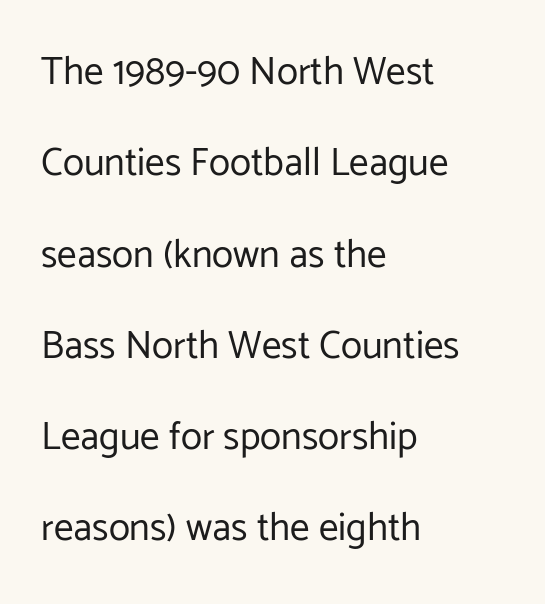
Q: Is the text bold? A: No.
Q: Is the text italic (slanted)? A: No, it is upright.
Q: Is the typeface a serif or a sans-serif typeface? A: Sans-serif.
Q: Is the text underlined? A: No.
Q: How is the paragraph aligned? A: Left-aligned.
Q: Is the spacing between letters normal or unusually wide? A: Normal.
Q: Is the spacing between lines tight, normal or loose? A: Loose.
Q: Width (condensed, normal, or wide)? A: Normal.
Q: Stroke contrast? A: Low.
Q: x-height? A: Medium.
Q: Monospaced? A: No.
